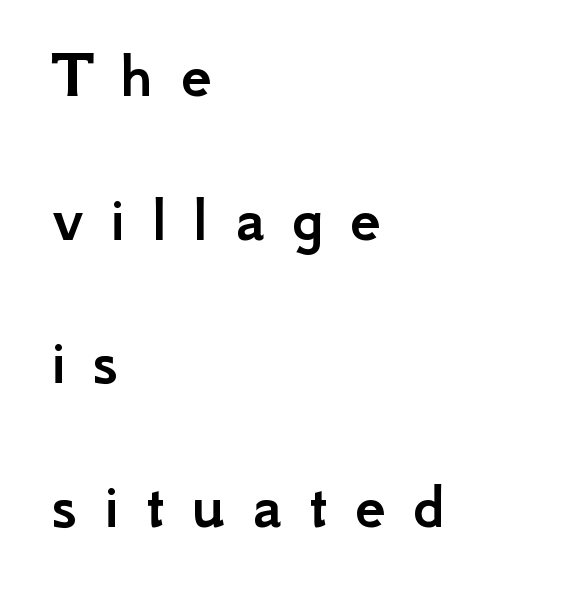
Q: Is the text italic (slanted)? A: No, it is upright.
Q: Is the typeface a serif or a sans-serif typeface? A: Sans-serif.
Q: Is the text underlined? A: No.
Q: How is the paragraph aligned? A: Left-aligned.
Q: Is the spacing between letters normal or unusually wide? A: Unusually wide.
Q: Is the spacing between lines tight, normal or loose? A: Loose.
Q: Width (condensed, normal, or wide)? A: Normal.
Q: Stroke contrast? A: Low.
Q: x-height? A: Small.
Q: Monospaced? A: No.
